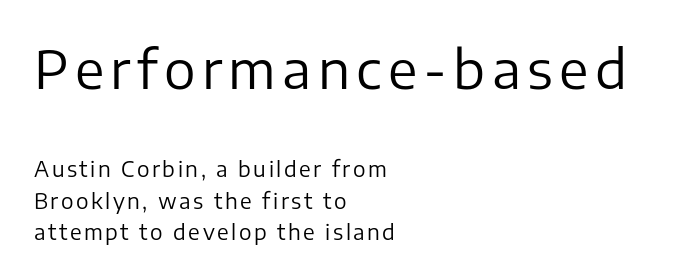
Q: Is the text bold? A: No.
Q: Is the text italic (slanted)? A: No, it is upright.
Q: Is the typeface a serif or a sans-serif typeface? A: Sans-serif.
Q: Is the text underlined? A: No.
Q: How is the paragraph aligned? A: Left-aligned.
Q: Is the spacing between lines tight, normal or loose? A: Normal.
Q: Which block of text is set in a larger size, the first (top) or the second (bottom)? A: The first (top) one.
Q: Width (condensed, normal, or wide)? A: Normal.
Q: Stroke contrast? A: Low.
Q: x-height? A: Medium.
Q: Monospaced? A: No.
